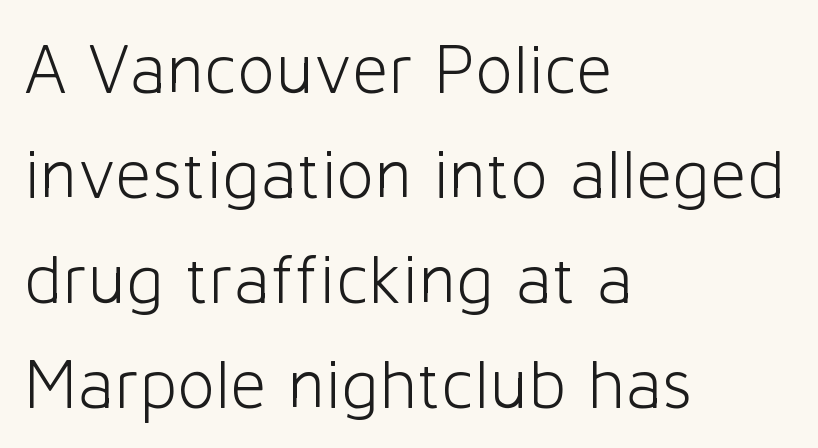
The image shows 71 px light sans-serif type, upright; set left-aligned, normal line spacing (1.48x), normal letter spacing, not underlined; low stroke contrast and a medium x-height.
